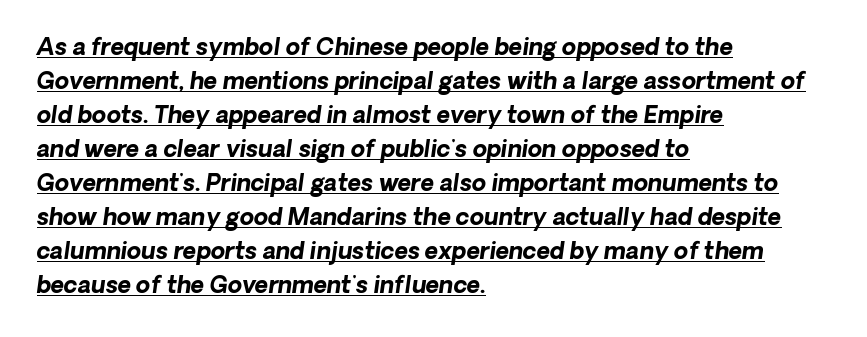
These lines sit exactly where default settings would place them. These lines stack with their left ends in a neat column. The typesetting leans heavy: a genuine bold. The line texture is even and compact thanks to regular tracking. The rendered words wear a rule along their underside.
